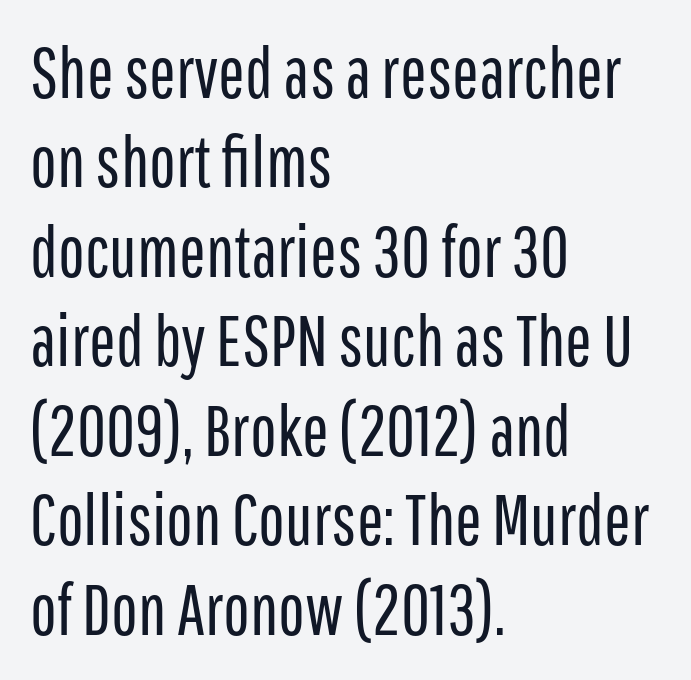
The image shows 71 px regular-weight, condensed sans-serif type, upright; set left-aligned, normal line spacing (1.26x), normal letter spacing, not underlined; low stroke contrast and a medium x-height.
